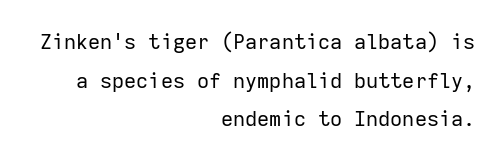
Q: Is the text bold? A: No.
Q: Is the text italic (slanted)? A: No, it is upright.
Q: Is the text underlined? A: No.
Q: How is the paragraph aligned? A: Right-aligned.
Q: Is the spacing between letters normal or unusually wide? A: Normal.
